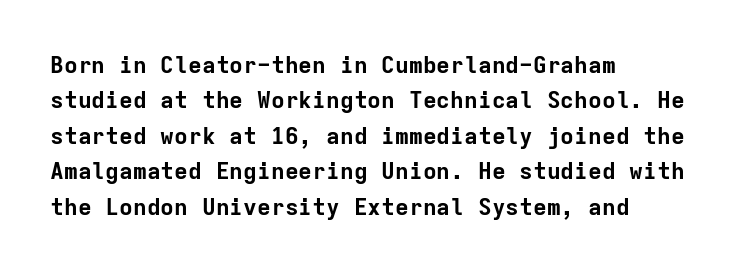
{"italic": "no", "bold": "yes", "underline": "no", "align": "left", "line_spacing": "normal", "line_spacing_ratio": 1.54, "letter_spacing": "normal", "letter_spacing_em": 0.0, "glyph_px": 23}
